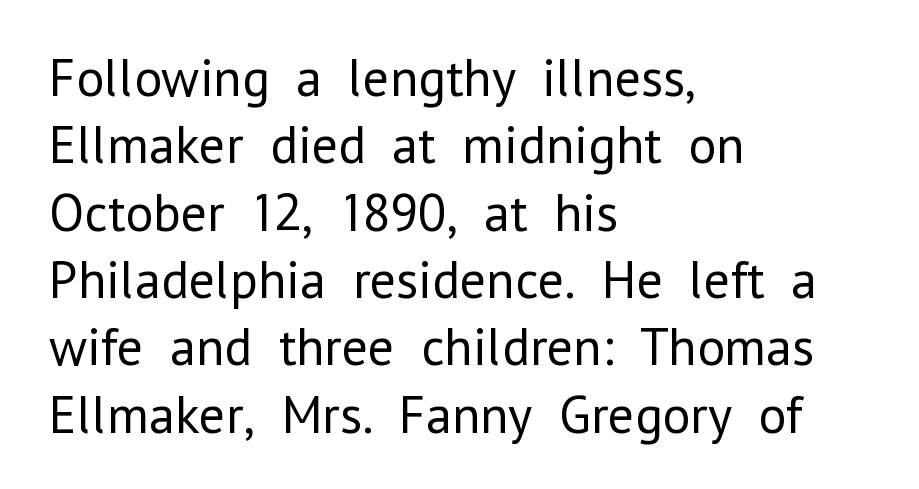
The image shows 53 px regular-weight sans-serif type, upright; set left-aligned, normal line spacing (1.27x), normal letter spacing, not underlined; low stroke contrast and a medium x-height.
